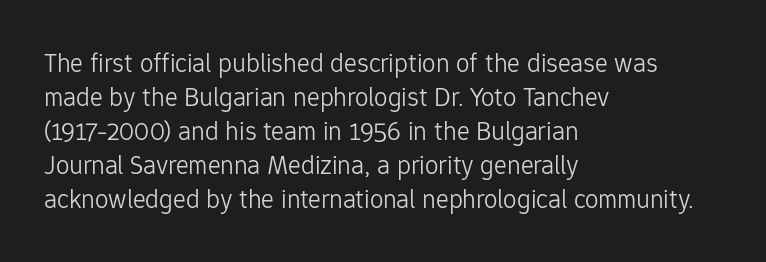
The image shows 27 px text type, upright; set left-aligned, normal line spacing (1.26x), normal letter spacing, not underlined.
